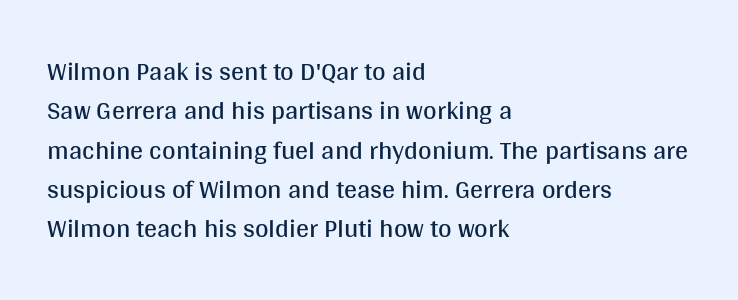
Q: Is the text bold? A: No.
Q: Is the text italic (slanted)? A: No, it is upright.
Q: Is the text underlined? A: No.
Q: How is the paragraph aligned? A: Left-aligned.
Q: Is the spacing between letters normal or unusually wide? A: Normal.
Q: Is the spacing between lines tight, normal or loose? A: Normal.
